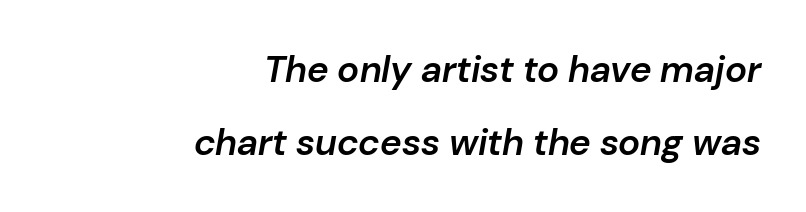
The image shows 37 px semibold type, italic (leaning right); set right-aligned, loose line spacing (1.96x), normal letter spacing, not underlined; low stroke contrast and a medium x-height.
